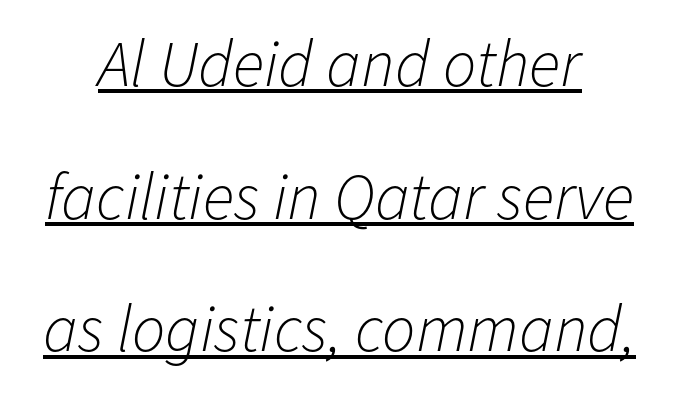
The image shows 66 px light type, italic (leaning right); set loose line spacing (2.01x), normal letter spacing, underlined; low stroke contrast and a medium x-height.
